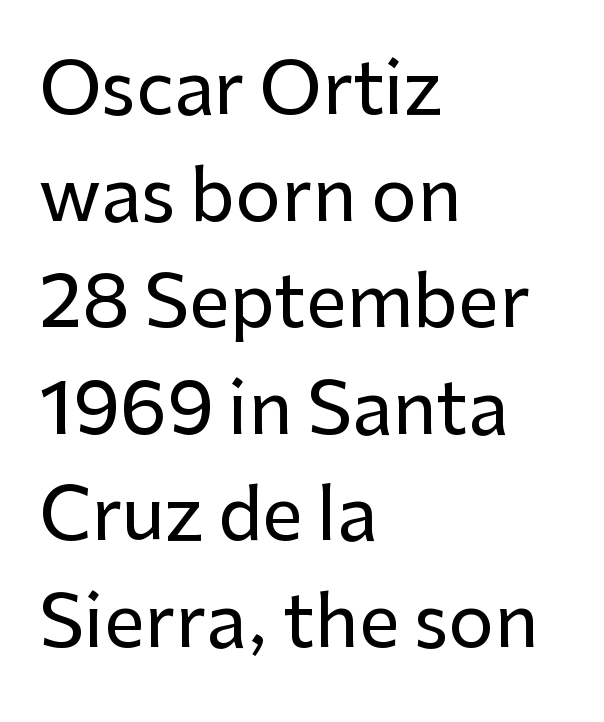
{"serif": "no", "italic": "no", "width": "normal", "stroke_contrast": "low", "x_height": "medium", "monospaced": "no", "underline": "no", "align": "left", "line_spacing": "normal", "line_spacing_ratio": 1.48, "letter_spacing": "normal", "letter_spacing_em": 0.0, "glyph_px": 72}
